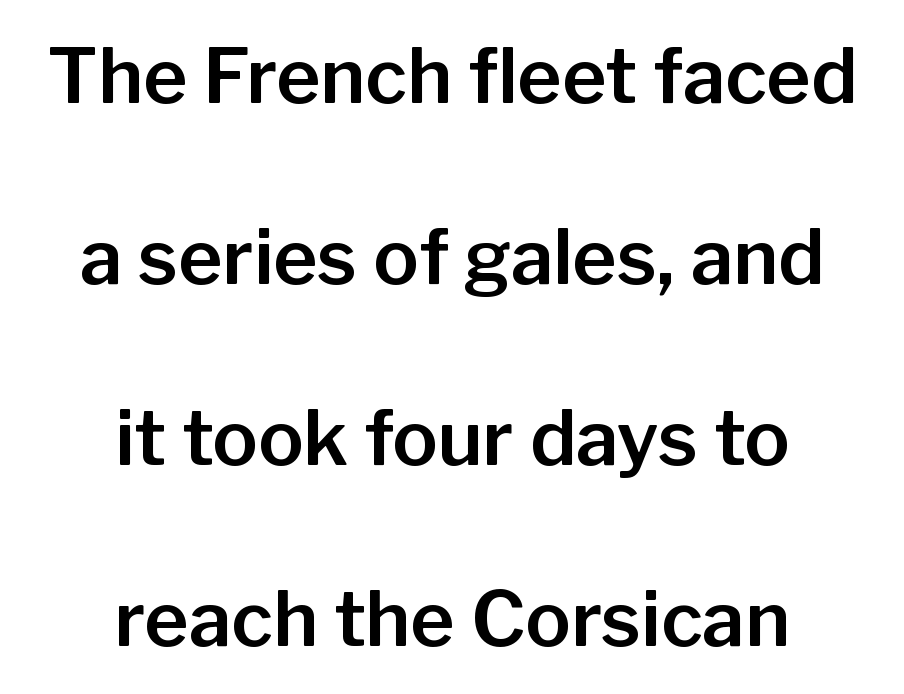
The image shows 76 px sans-serif type, upright; set centered, loose line spacing (2.38x), normal letter spacing, not underlined; low stroke contrast and a medium x-height.
